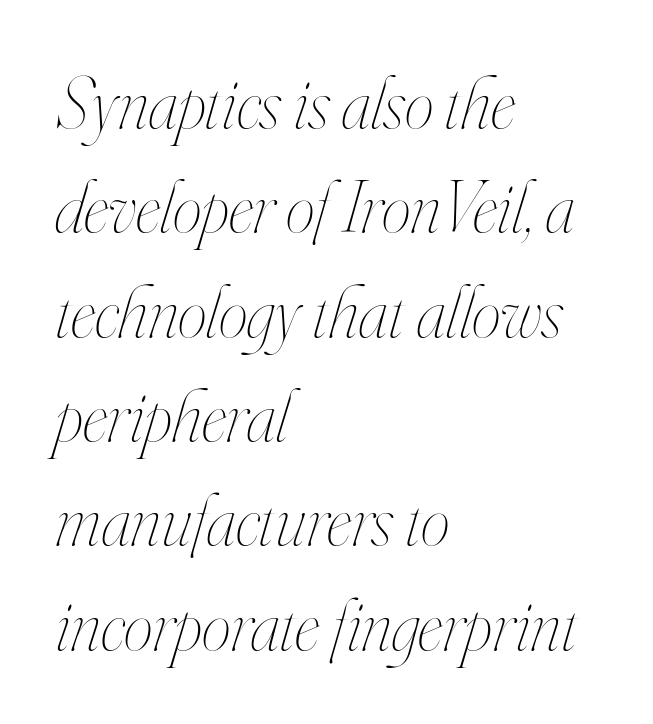
The image shows 74 px thin, condensed type, italic (leaning right); set left-aligned, normal line spacing (1.41x), normal letter spacing, not underlined; high stroke contrast and a small x-height.
